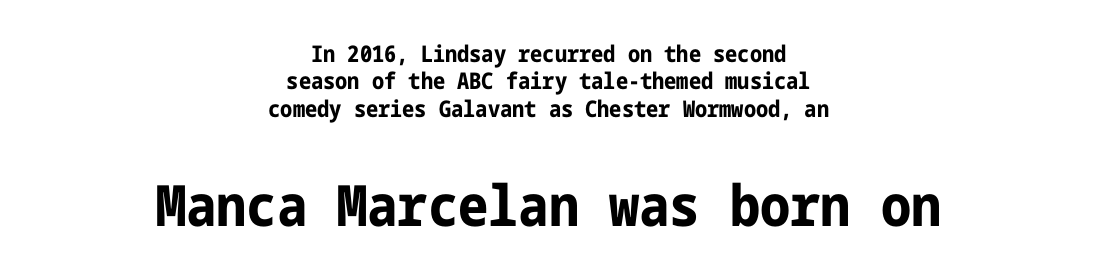
{"serif": "no", "italic": "no", "bold": "yes", "weight": "bold", "width": "condensed", "stroke_contrast": "low", "x_height": "medium", "underline": "no", "align": "center", "line_spacing_ratio": 1.19, "letter_spacing": "normal", "letter_spacing_em": 0.0, "larger_block": "second", "size_ratio": 2.48, "glyph_px": 57}
